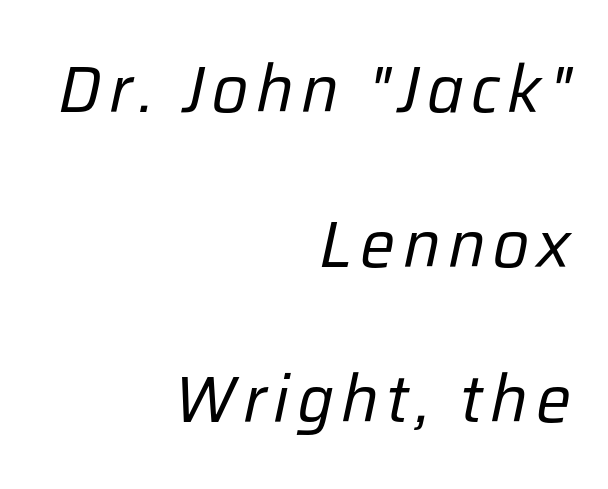
{"italic": "yes", "lean": "right", "slant_degrees": 12, "bold": "no", "weight": "regular", "width": "normal", "stroke_contrast": "low", "x_height": "medium", "monospaced": "no", "underline": "no", "align": "right", "line_spacing": "loose", "line_spacing_ratio": 2.35, "glyph_px": 66}
